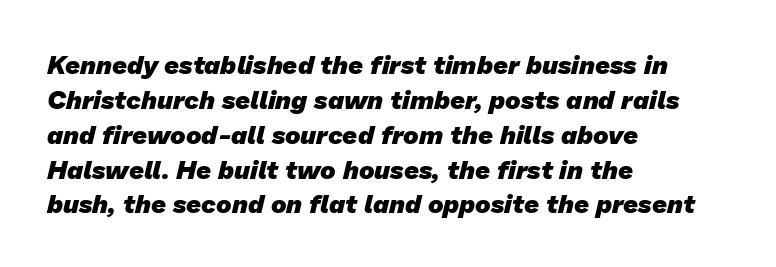
Q: Is the text bold? A: Yes.
Q: Is the text underlined? A: No.
Q: How is the paragraph aligned? A: Left-aligned.
Q: Is the spacing between letters normal or unusually wide? A: Normal.
Q: Is the spacing between lines tight, normal or loose? A: Normal.
